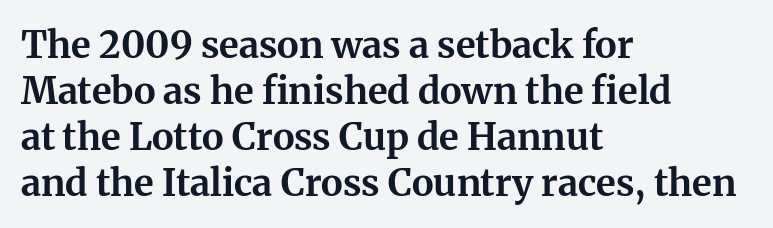
{"serif": "yes", "italic": "no", "bold": "yes", "weight": "bold", "width": "normal", "stroke_contrast": "medium", "x_height": "medium", "monospaced": "no", "underline": "no", "align": "left", "line_spacing_ratio": 1.24, "letter_spacing": "normal", "letter_spacing_em": 0.0, "glyph_px": 37}
